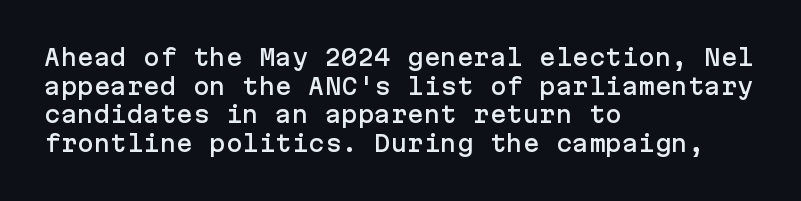
The image shows 22 px text type, upright; set left-aligned, normal line spacing (1.3x), normal letter spacing, not underlined.
